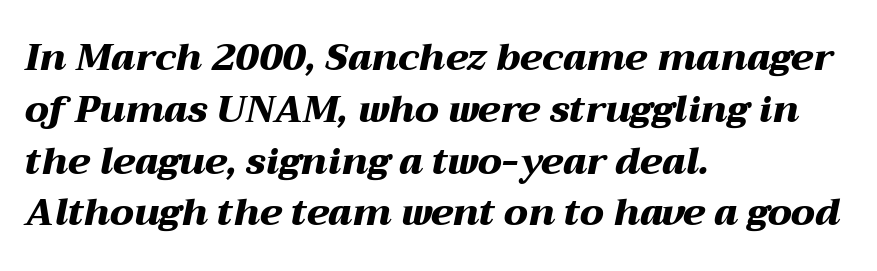
Rendered with sloped, italic letterforms. Typographic density is high because the face is bold. Each line starts at the same left margin while the right side varies. The rendering uses natural spacing where letterforms have individual widths.
